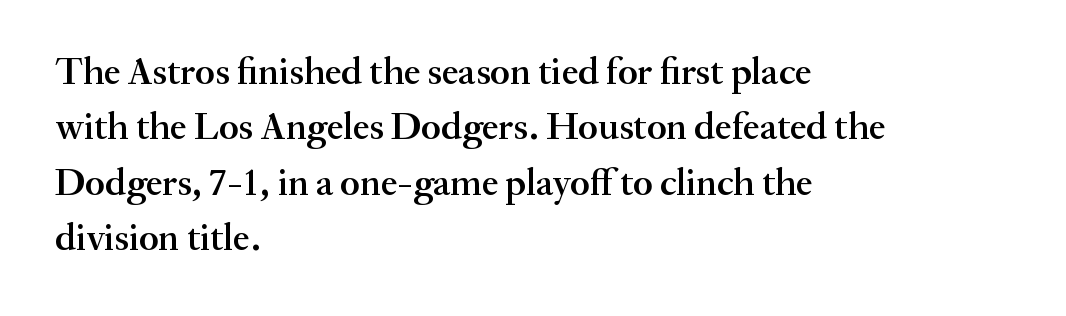
{"serif": "yes", "italic": "no", "bold": "semi", "weight": "semibold", "width": "normal", "stroke_contrast": "medium", "x_height": "small", "monospaced": "no", "underline": "no", "align": "left", "line_spacing": "normal", "line_spacing_ratio": 1.46, "letter_spacing": "normal", "letter_spacing_em": 0.0, "glyph_px": 38}
